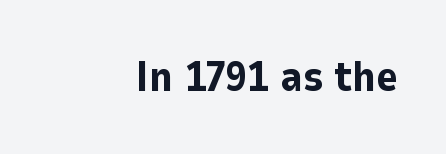
The image shows 42 px bold sans-serif type, upright; set right-aligned, normal letter spacing, not underlined; low stroke contrast and a medium x-height.
